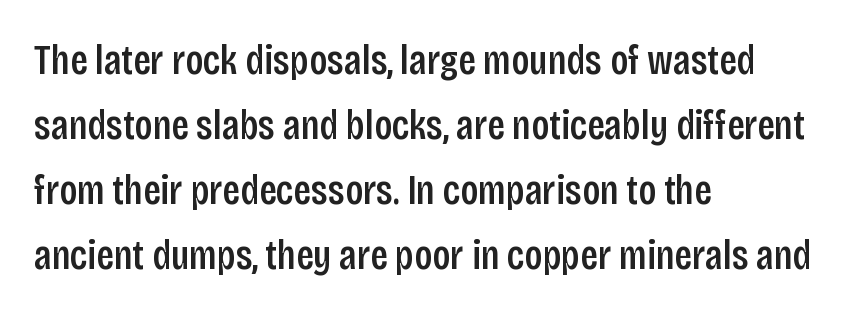
Spacing between characters is what you'd get straight out of the box. Type without underlining. In CSS terms this would be text-align: left. The designer left line spacing at the default.
